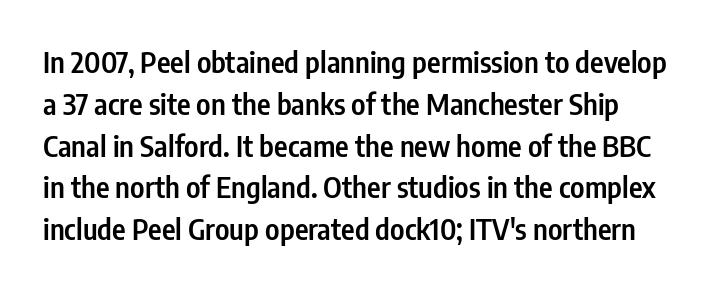
These lines are rendered in a variable-pitch font. Characters remain perfectly vertical along every line. What weight is shown? A semibold, between regular and bold. No feet cap the strokes, marking this as sans-serif type.
